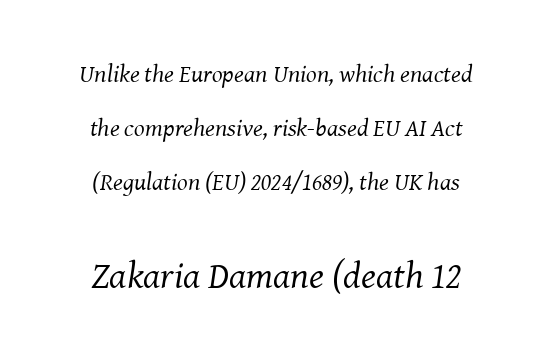
The image shows 38 px regular-weight serif type, italic (leaning right); set centered, loose line spacing (2.16x), normal letter spacing, not underlined; the second (bottom) block is 1.52x larger; medium stroke contrast and a medium x-height.
